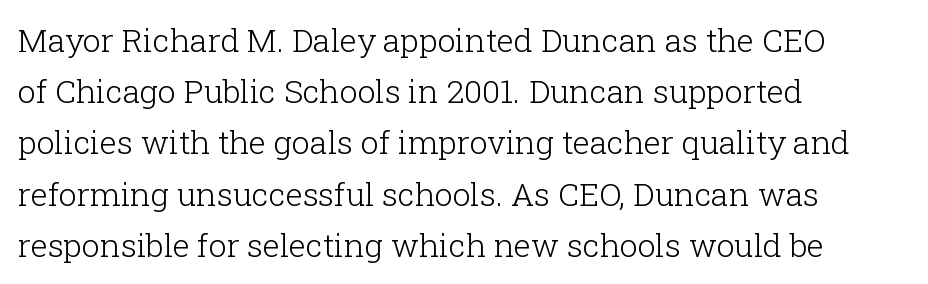
Q: Is the text bold? A: No.
Q: Is the text italic (slanted)? A: No, it is upright.
Q: Is the typeface a serif or a sans-serif typeface? A: Serif.
Q: Is the text underlined? A: No.
Q: How is the paragraph aligned? A: Left-aligned.
Q: Is the spacing between letters normal or unusually wide? A: Normal.
Q: Is the spacing between lines tight, normal or loose? A: Normal.
Q: Width (condensed, normal, or wide)? A: Normal.
Q: Stroke contrast? A: Low.
Q: x-height? A: Medium.
Q: Monospaced? A: No.
